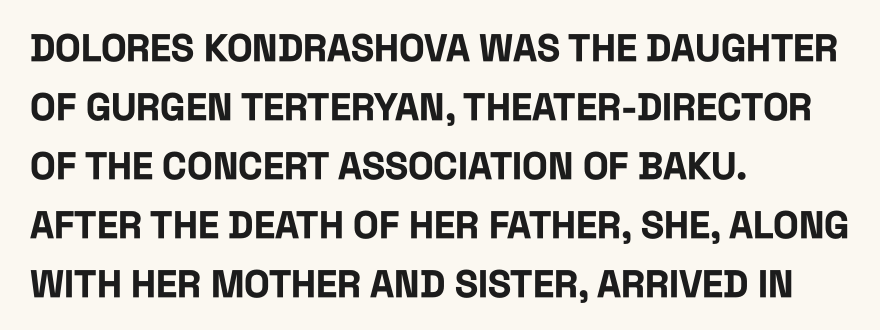
The image shows 38 px bold, condensed sans-serif type, upright; set left-aligned, normal line spacing (1.55x), normal letter spacing, not underlined; low stroke contrast and a large x-height.
